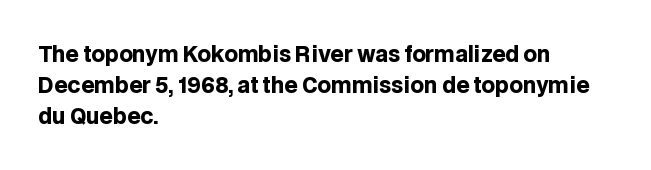
{"italic": "no", "bold": "yes", "underline": "no", "align": "left", "line_spacing": "normal", "line_spacing_ratio": 1.48, "letter_spacing": "normal", "letter_spacing_em": 0.0, "glyph_px": 21}
